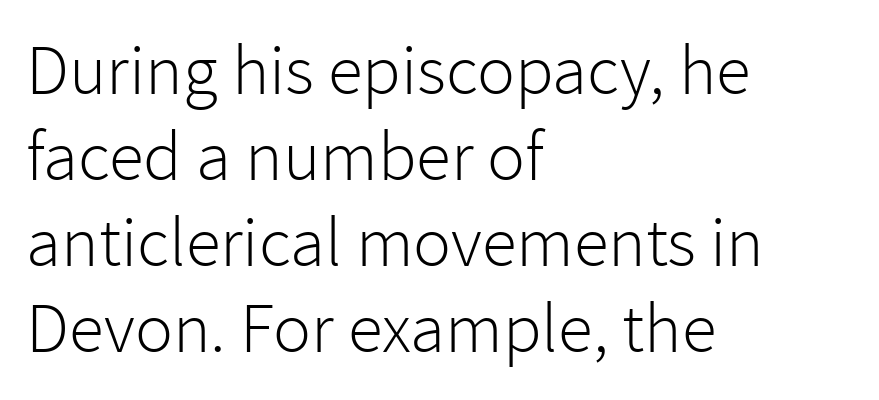
The passage shown is not underscored anywhere. Each line starts at the same left margin while the right side varies. The font sits on the lighter half of the weight spectrum, regular included. Grotesque or geometric, the face here clearly has no serifs. Ascenders rise straight up at ninety degrees.
